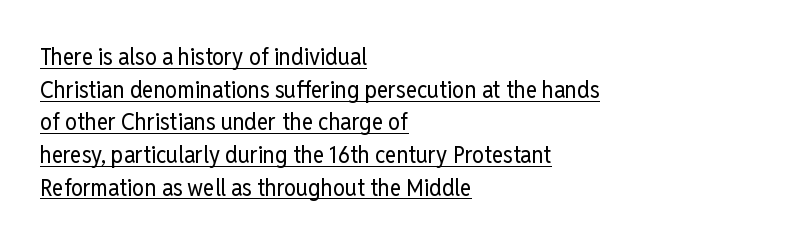
Q: Is the text bold? A: No.
Q: Is the text italic (slanted)? A: No, it is upright.
Q: Is the text underlined? A: Yes.
Q: How is the paragraph aligned? A: Left-aligned.
Q: Is the spacing between letters normal or unusually wide? A: Normal.
Q: Is the spacing between lines tight, normal or loose? A: Normal.
